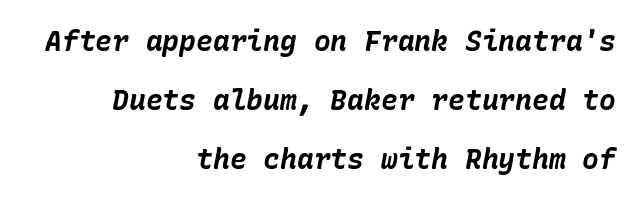
{"italic": "yes", "lean": "right", "slant_degrees": 10, "bold": "yes", "weight": "bold", "width": "normal", "stroke_contrast": "low", "x_height": "medium", "underline": "no", "align": "right", "line_spacing": "loose", "line_spacing_ratio": 2.1, "letter_spacing": "normal", "letter_spacing_em": 0.0, "glyph_px": 28}
